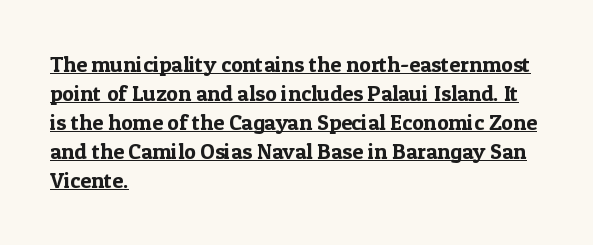
Q: Is the text italic (slanted)? A: No, it is upright.
Q: Is the text underlined? A: Yes.
Q: How is the paragraph aligned? A: Left-aligned.
Q: Is the spacing between letters normal or unusually wide? A: Normal.
Q: Is the spacing between lines tight, normal or loose? A: Normal.
